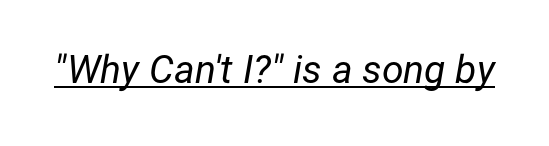
Like a heading marked for emphasis, these lines bear an underscore. This sample uses an oblique cut, with every glyph tilted off the vertical. Short note: letters normally spaced. No extra ink here — the face is not bold. Do the characters align in a grid? No, the font is proportional.
